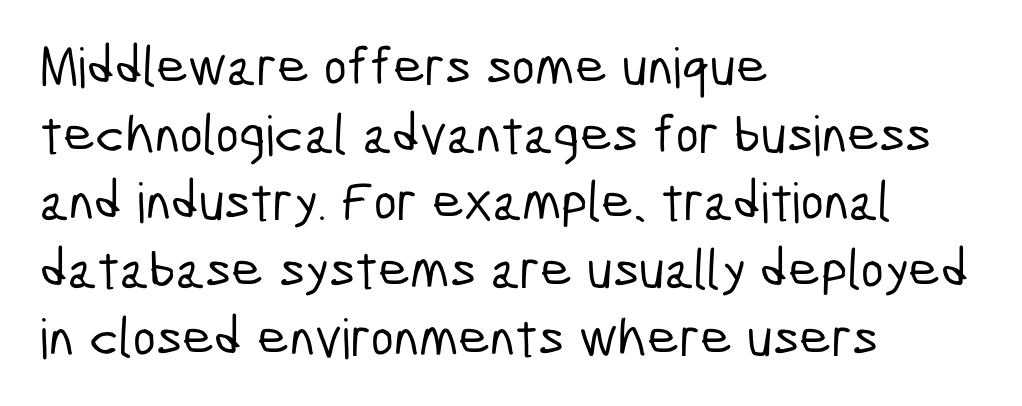
The image shows 55 px condensed sans-serif type; set left-aligned, line spacing 1.23x, normal letter spacing, not underlined; low stroke contrast and a medium x-height.
